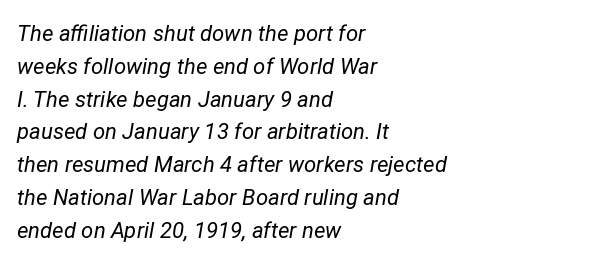
{"italic": "yes", "lean": "right", "slant_degrees": 12, "bold": "no", "underline": "no", "align": "left", "line_spacing": "normal", "line_spacing_ratio": 1.49, "letter_spacing": "normal", "letter_spacing_em": 0.0, "glyph_px": 22}
